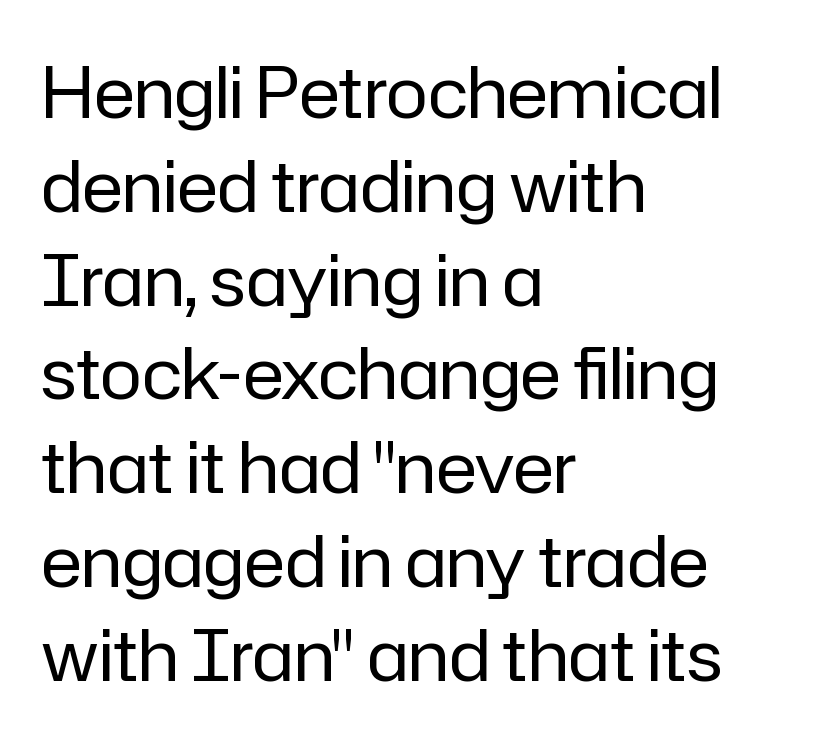
The letters stand upright; this is a roman face. Lines of text with bare space underneath. The letters advance in unequal steps, a hallmark of proportional type. Caption: face not bold, strokes unweighted.
